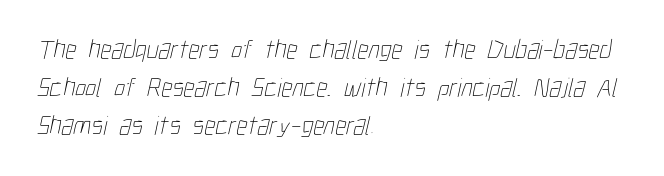
{"bold": "no", "underline": "no", "align": "left", "line_spacing": "normal", "line_spacing_ratio": 1.4, "letter_spacing": "normal", "letter_spacing_em": 0.0, "glyph_px": 27}
